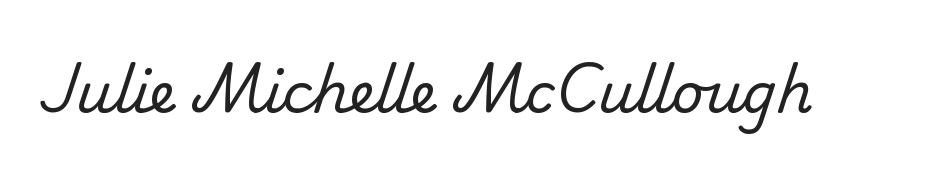
Lines of text with bare space underneath. Examine the stroke ends and you'll find no serifs. No heavy texture on the line: the type isn't bold. The letters advance in unequal steps, a hallmark of proportional type.
